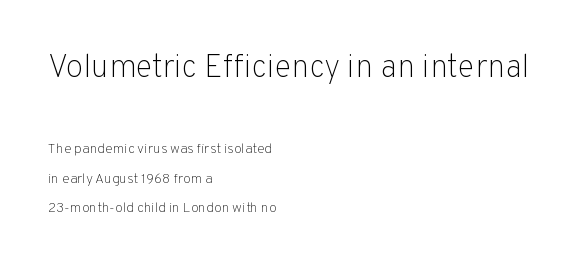
Q: Is the text bold? A: No.
Q: Is the text italic (slanted)? A: No, it is upright.
Q: Is the typeface a serif or a sans-serif typeface? A: Sans-serif.
Q: Is the text underlined? A: No.
Q: How is the paragraph aligned? A: Left-aligned.
Q: Is the spacing between letters normal or unusually wide? A: Normal.
Q: Is the spacing between lines tight, normal or loose? A: Loose.
Q: Which block of text is set in a larger size, the first (top) or the second (bottom)? A: The first (top) one.
Q: Width (condensed, normal, or wide)? A: Normal.
Q: Stroke contrast? A: Low.
Q: x-height? A: Medium.
Q: Monospaced? A: No.
